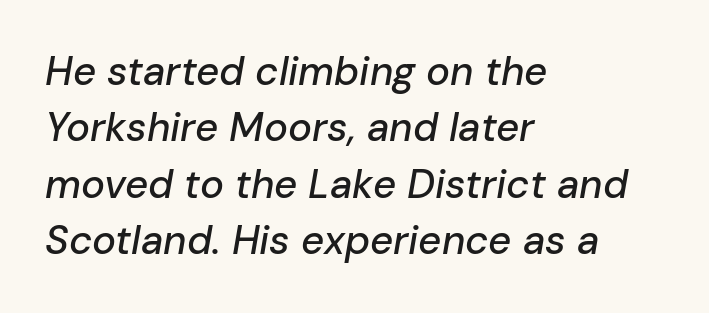
Q: Is the text italic (slanted)? A: Yes, it leans right by about 10 degrees.
Q: Is the text underlined? A: No.
Q: How is the paragraph aligned? A: Left-aligned.
Q: Is the spacing between letters normal or unusually wide? A: Normal.
Q: Is the spacing between lines tight, normal or loose? A: Normal.
Q: Width (condensed, normal, or wide)? A: Normal.
Q: Stroke contrast? A: Low.
Q: x-height? A: Medium.
Q: Monospaced? A: No.
